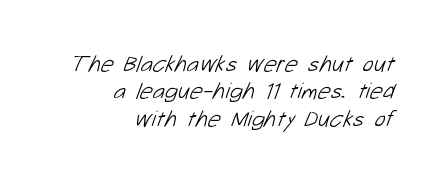
{"bold": "no", "underline": "no", "align": "right", "line_spacing_ratio": 1.19, "letter_spacing": "normal", "letter_spacing_em": 0.0, "glyph_px": 23}
